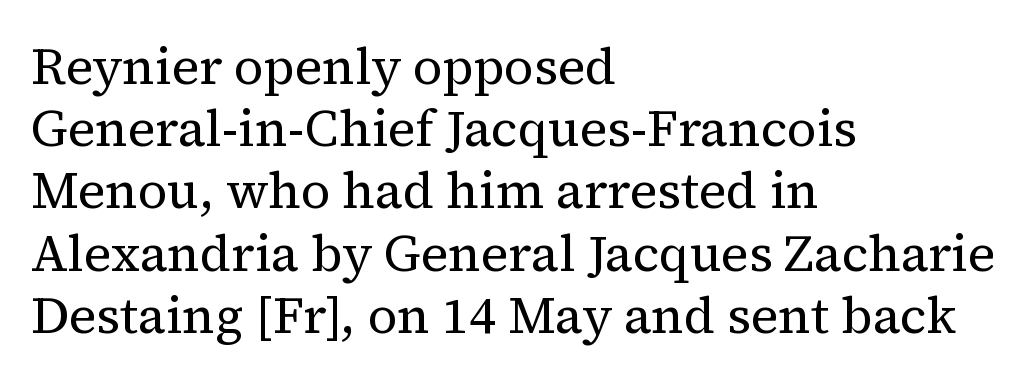
{"serif": "yes", "italic": "no", "bold": "no", "weight": "regular", "width": "normal", "stroke_contrast": "medium", "x_height": "medium", "monospaced": "no", "underline": "no", "align": "left", "line_spacing_ratio": 1.22, "letter_spacing": "normal", "letter_spacing_em": 0.0, "glyph_px": 51}
